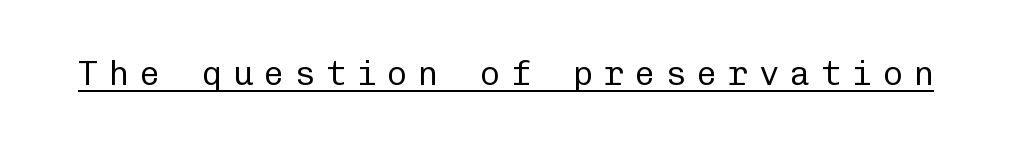
The specimen reads as upright at a glance. Look at the bottom of the vertical strokes: they stop flat, with no serifs. The rendering uses typewriter-style spacing with identical character cells. A typographer would call this underscored text. Bold? No — there's no thickening of the strokes.
